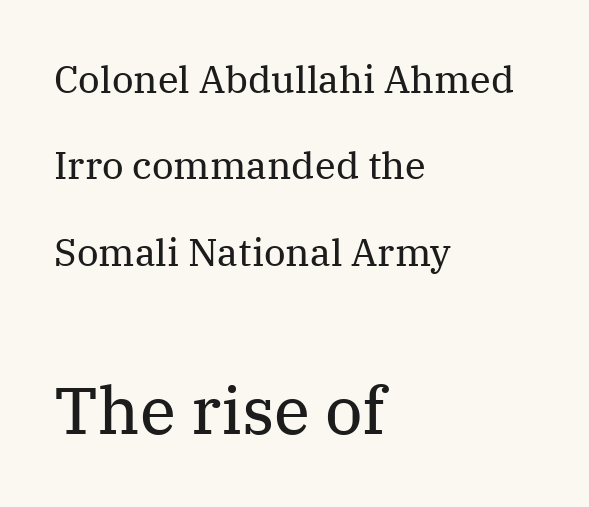
The image shows 66 px regular-weight serif type, upright; set left-aligned, loose line spacing (2.27x), normal letter spacing, not underlined; the second (bottom) block is 1.74x larger; medium stroke contrast and a medium x-height.
